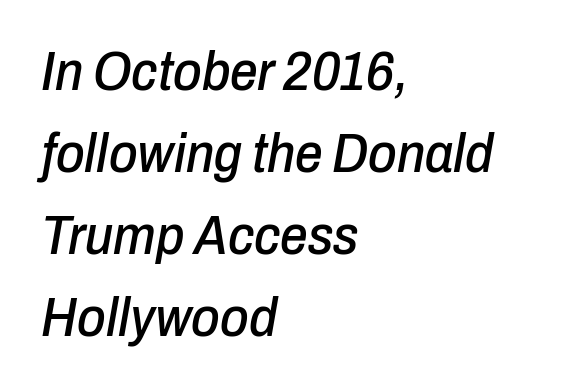
Q: Is the text italic (slanted)? A: Yes, it leans right by about 10 degrees.
Q: Is the text underlined? A: No.
Q: How is the paragraph aligned? A: Left-aligned.
Q: Is the spacing between letters normal or unusually wide? A: Normal.
Q: Is the spacing between lines tight, normal or loose? A: Normal.
Q: Width (condensed, normal, or wide)? A: Condensed.
Q: Stroke contrast? A: Low.
Q: x-height? A: Medium.
Q: Monospaced? A: No.
